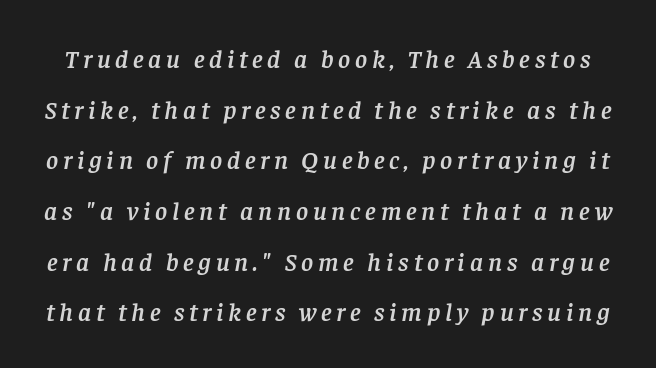
{"italic": "yes", "lean": "right", "slant_degrees": 8, "underline": "no", "line_spacing": "loose", "line_spacing_ratio": 1.95, "glyph_px": 26}
